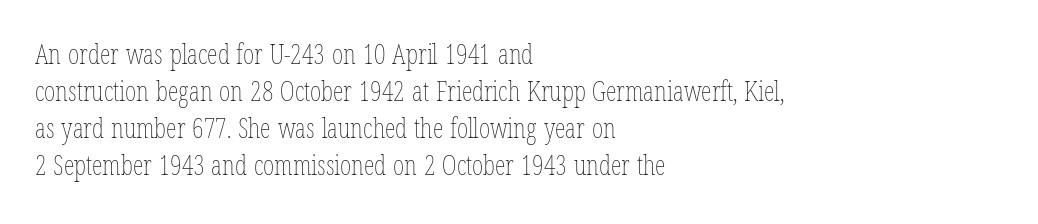
Reading down the block, your eye returns to a fixed left position each line. Tall strokes in this sample are plumb rather than angled. The rendering uses a moderate line-height, typical for paragraphs. This is not heavy type; no bold has been used. Any mark beneath the type? The region is blank. Each word holds together tightly as a unit, with standard inter-letter gaps.
